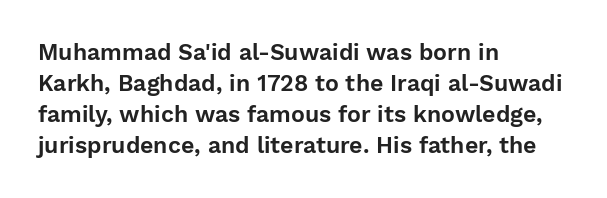
Q: Is the text italic (slanted)? A: No, it is upright.
Q: Is the text underlined? A: No.
Q: How is the paragraph aligned? A: Left-aligned.
Q: Is the spacing between letters normal or unusually wide? A: Normal.
Q: Is the spacing between lines tight, normal or loose? A: Normal.
